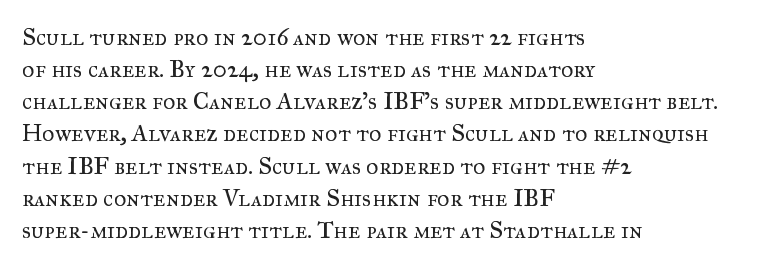
{"italic": "no", "bold": "no", "underline": "no", "align": "left", "line_spacing": "normal", "line_spacing_ratio": 1.34, "letter_spacing": "normal", "letter_spacing_em": 0.0, "glyph_px": 24}
